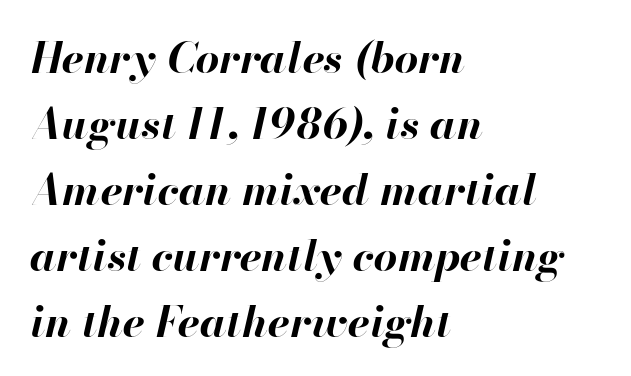
{"italic": "yes", "lean": "right", "slant_degrees": 13, "bold": "yes", "weight": "bold", "width": "normal", "stroke_contrast": "high", "x_height": "small", "monospaced": "no", "underline": "no", "align": "left", "line_spacing": "normal", "line_spacing_ratio": 1.57, "letter_spacing": "normal", "letter_spacing_em": 0.0, "glyph_px": 42}
